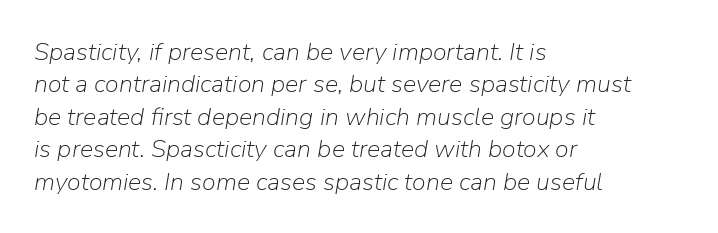
{"italic": "yes", "lean": "right", "slant_degrees": 9, "bold": "no", "underline": "no", "align": "left", "line_spacing": "normal", "line_spacing_ratio": 1.3, "letter_spacing": "normal", "letter_spacing_em": 0.0, "glyph_px": 25}
